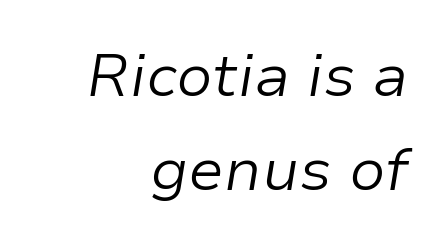
Q: Is the text bold? A: No.
Q: Is the text italic (slanted)? A: Yes, it leans right by about 9 degrees.
Q: Is the text underlined? A: No.
Q: How is the paragraph aligned? A: Right-aligned.
Q: Is the spacing between letters normal or unusually wide? A: Normal.
Q: Is the spacing between lines tight, normal or loose? A: Normal.
Q: Width (condensed, normal, or wide)? A: Normal.
Q: Stroke contrast? A: Low.
Q: x-height? A: Medium.
Q: Monospaced? A: No.
